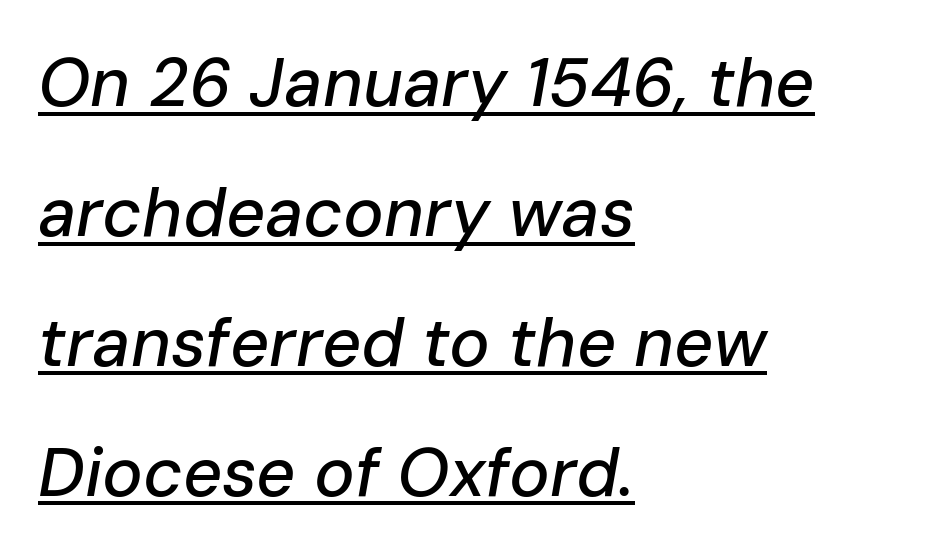
Each letter keeps its own natural width here, so spacing adapts to shape. The font's italic variant was chosen for this text. Horizontally, the lines are justified to the leading edge only. These lines stand farther apart than default settings would place them. Glance below the letters and you will spot a drawn line.
